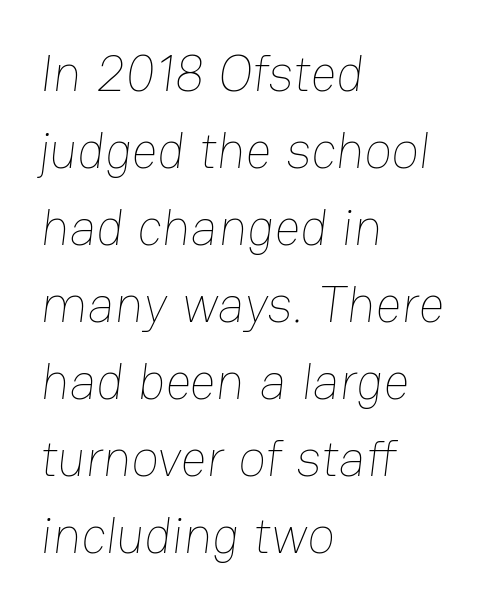
{"bold": "no", "weight": "thin", "width": "normal", "stroke_contrast": "low", "x_height": "medium", "monospaced": "no", "underline": "no", "align": "left", "line_spacing": "normal", "line_spacing_ratio": 1.51, "letter_spacing": "normal", "letter_spacing_em": 0.0, "glyph_px": 51}
